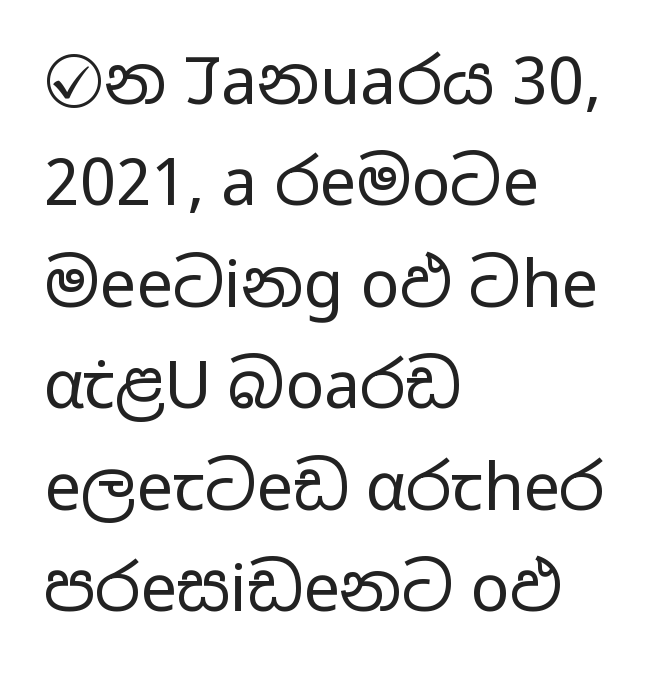
Vertical stems look standard width or narrower in stroke. Inter-character spacing is left at the font's built-in metrics. Rule under the text: the space is simply empty. The text was rendered using a sans face with plain stroke endings. The passage is arranged the way most books set body copy — flush left.
